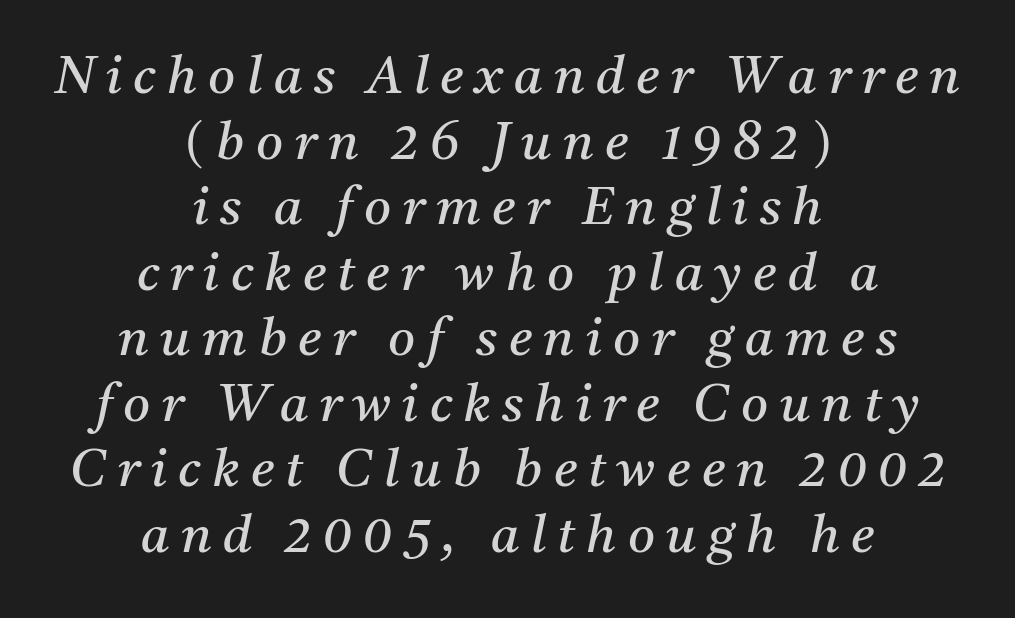
Q: Is the text bold? A: No.
Q: Is the text italic (slanted)? A: Yes, it leans right by about 11 degrees.
Q: Is the typeface a serif or a sans-serif typeface? A: Serif.
Q: Is the text underlined? A: No.
Q: How is the paragraph aligned? A: Centered.
Q: Is the spacing between letters normal or unusually wide? A: Unusually wide.
Q: Is the spacing between lines tight, normal or loose? A: Normal.
Q: Width (condensed, normal, or wide)? A: Normal.
Q: Stroke contrast? A: Medium.
Q: x-height? A: Medium.
Q: Monospaced? A: No.
